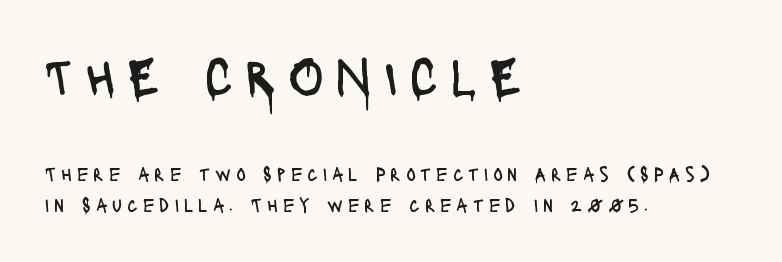
The image shows 50 px regular-weight, condensed sans-serif type, upright; set left-aligned, normal line spacing (1.53x), unusually wide letter spacing (+0.25 em), not underlined; the first (top) block is 2.5x larger; low stroke contrast and a large x-height.
